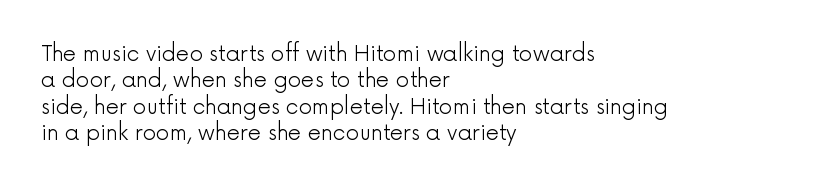
Q: Is the text bold? A: No.
Q: Is the text italic (slanted)? A: No, it is upright.
Q: Is the text underlined? A: No.
Q: How is the paragraph aligned? A: Left-aligned.
Q: Is the spacing between letters normal or unusually wide? A: Normal.
Q: Is the spacing between lines tight, normal or loose? A: Normal.
